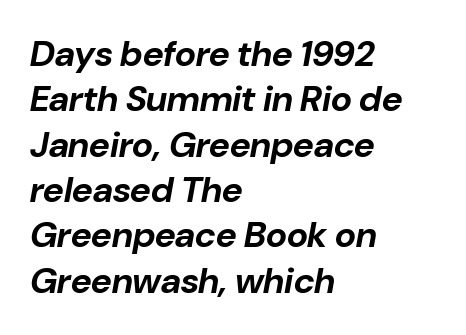
{"italic": "yes", "lean": "right", "slant_degrees": 10, "bold": "yes", "weight": "bold", "width": "normal", "stroke_contrast": "low", "x_height": "medium", "monospaced": "no", "underline": "no", "align": "left", "line_spacing": "normal", "line_spacing_ratio": 1.26, "letter_spacing": "normal", "letter_spacing_em": 0.0, "glyph_px": 36}
